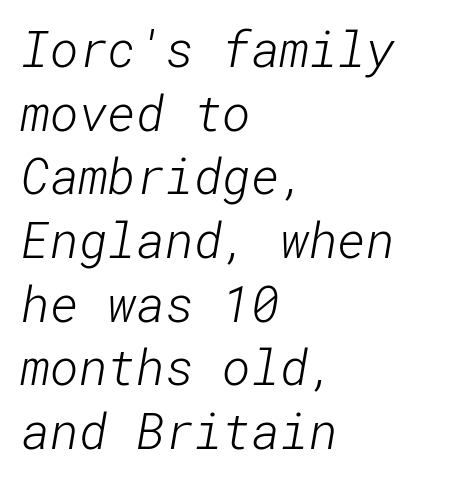
The setting favours the left margin, as ordinary paragraphs usually do. Caption: standard tracking, unaltered. Only glyphs here, with clear space below each row. Each new line begins a customary step beneath the previous one. The rendering shows plain stroke endings on the letterforms — a sans-serif design.
